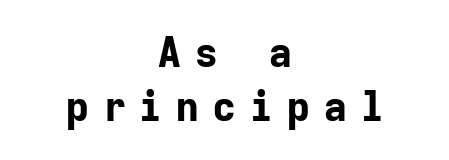
{"serif": "no", "italic": "no", "bold": "yes", "weight": "bold", "width": "normal", "stroke_contrast": "low", "x_height": "medium", "monospaced": "yes", "underline": "no", "align": "center", "line_spacing": "normal", "line_spacing_ratio": 1.31, "letter_spacing": "wide", "letter_spacing_em": 0.3, "glyph_px": 41}
